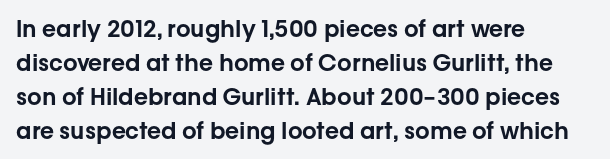
{"italic": "no", "underline": "no", "align": "left", "line_spacing": "normal", "line_spacing_ratio": 1.48, "letter_spacing": "normal", "letter_spacing_em": 0.0, "glyph_px": 23}
